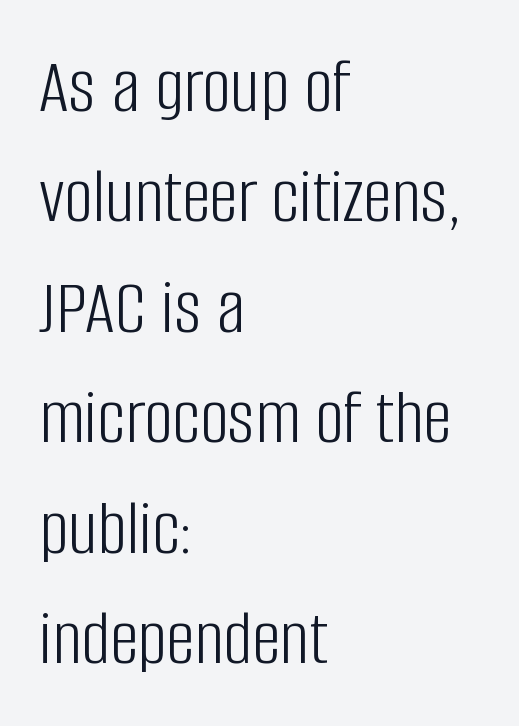
A student would call this left alignment; a typographer would say flush left, rag right. The passage shown is typed in a proportional face where columns would drift. Letter spacing: default. In terms of letterform style, serifs are entirely absent. In terms of posture, this sample is upright.
